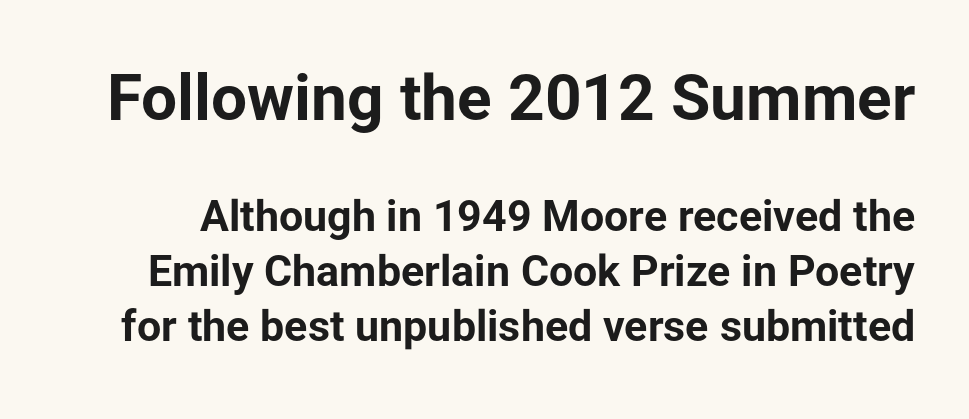
{"serif": "no", "italic": "no", "bold": "yes", "weight": "bold", "width": "normal", "stroke_contrast": "low", "x_height": "medium", "monospaced": "no", "underline": "no", "line_spacing": "normal", "line_spacing_ratio": 1.27, "letter_spacing": "normal", "letter_spacing_em": 0.0, "larger_block": "first", "size_ratio": 1.49, "glyph_px": 64}
